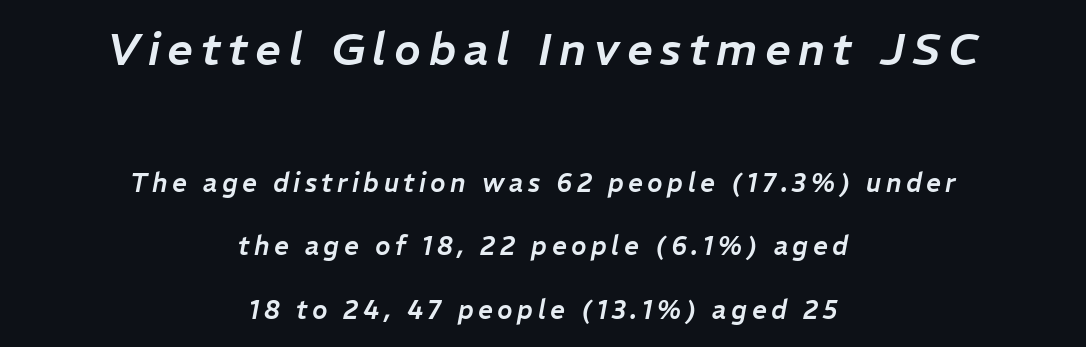
{"italic": "yes", "lean": "right", "slant_degrees": 11, "width": "normal", "stroke_contrast": "low", "x_height": "medium", "monospaced": "no", "underline": "no", "align": "center", "line_spacing": "loose", "line_spacing_ratio": 2.44, "larger_block": "first", "size_ratio": 1.73, "glyph_px": 45}
